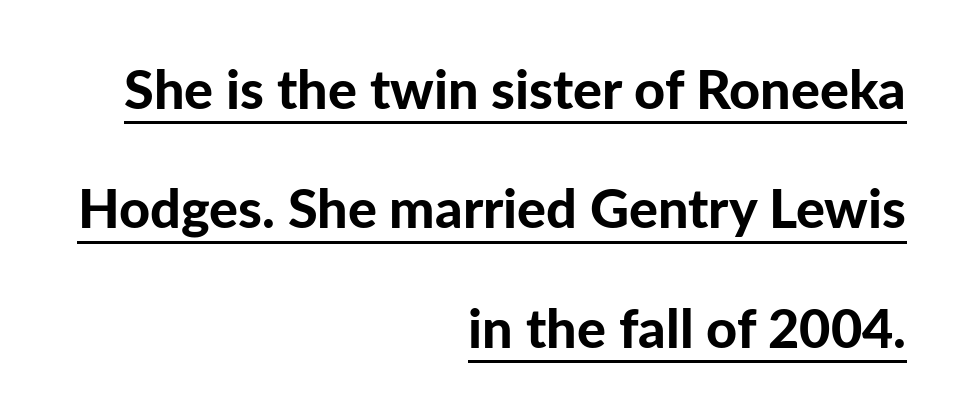
{"serif": "no", "italic": "no", "bold": "yes", "weight": "bold", "width": "normal", "stroke_contrast": "low", "x_height": "medium", "monospaced": "no", "underline": "yes", "align": "right", "line_spacing": "loose", "line_spacing_ratio": 2.21, "letter_spacing": "normal", "letter_spacing_em": 0.0, "glyph_px": 54}
